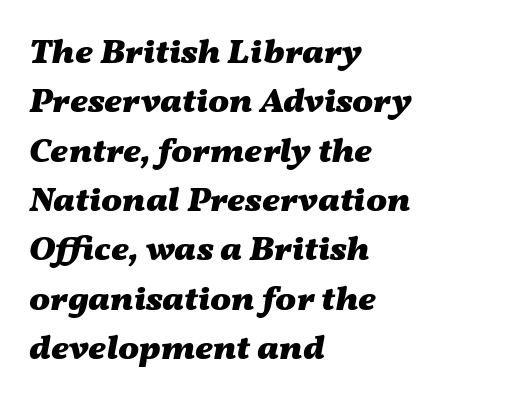
{"italic": "yes", "lean": "right", "slant_degrees": 11, "bold": "yes", "weight": "heavy", "width": "wide", "stroke_contrast": "medium", "x_height": "medium", "monospaced": "no", "underline": "no", "align": "left", "line_spacing": "normal", "line_spacing_ratio": 1.41, "letter_spacing": "normal", "letter_spacing_em": 0.0, "glyph_px": 35}
